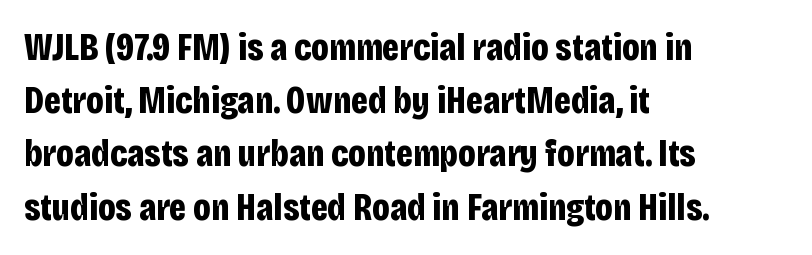
The image shows 38 px bold, condensed sans-serif type, upright; set left-aligned, normal line spacing (1.4x), normal letter spacing, not underlined; low stroke contrast and a large x-height.
